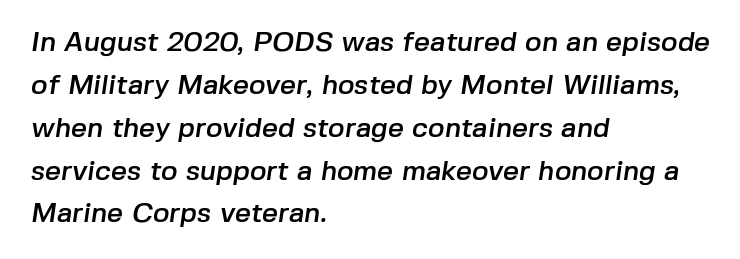
{"serif": "no", "width": "normal", "stroke_contrast": "low", "x_height": "medium", "monospaced": "no", "underline": "no", "align": "left", "line_spacing": "normal", "line_spacing_ratio": 1.53, "letter_spacing": "normal", "letter_spacing_em": 0.0, "glyph_px": 28}
